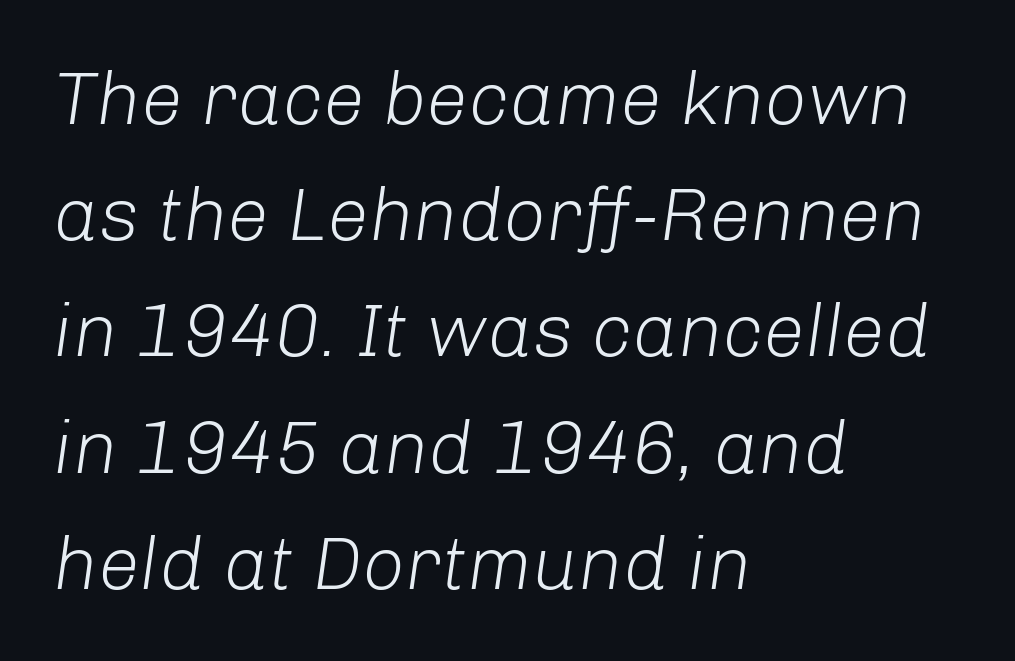
The image shows 75 px light type, italic (leaning right); set left-aligned, normal line spacing (1.55x), normal letter spacing, not underlined; low stroke contrast and a medium x-height.
